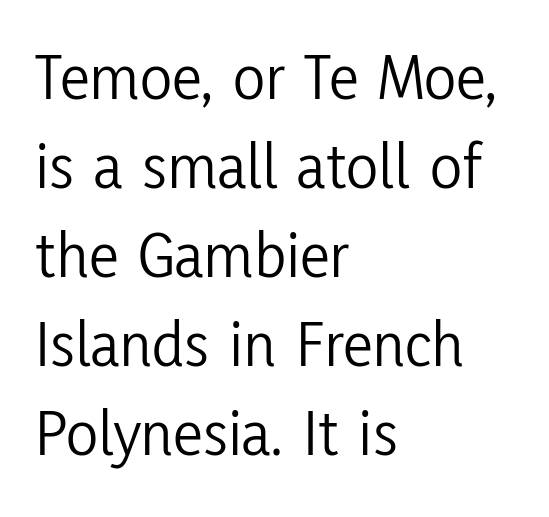
A roman cut, with each character standing at attention. A typesetter would call this zero additional tracking. Is this a sans? Yes — the strokes have no serifs. The passage shown is typed in a proportional face where columns would drift. Ink coverage per letter is moderate at most.
